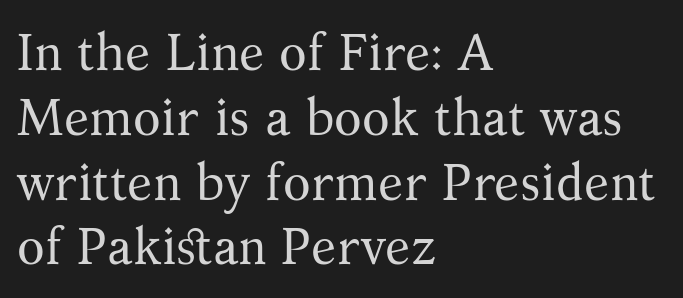
Italic? Not at all — the glyphs are vertical. The letters carry serifs — small finishing strokes at the ends of their stems. Do the characters align in a grid? No, the font is proportional. Weight: regular or lighter. This rendering leaves character spacing at its baseline value.
